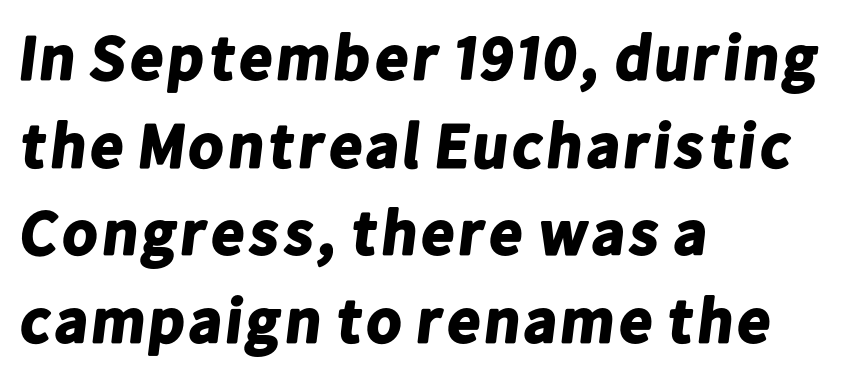
Q: Is the text bold? A: Yes.
Q: Is the typeface a serif or a sans-serif typeface? A: Sans-serif.
Q: Is the text underlined? A: No.
Q: How is the paragraph aligned? A: Left-aligned.
Q: Is the spacing between letters normal or unusually wide? A: Normal.
Q: Is the spacing between lines tight, normal or loose? A: Normal.
Q: Width (condensed, normal, or wide)? A: Normal.
Q: Stroke contrast? A: Low.
Q: x-height? A: Medium.
Q: Monospaced? A: No.
